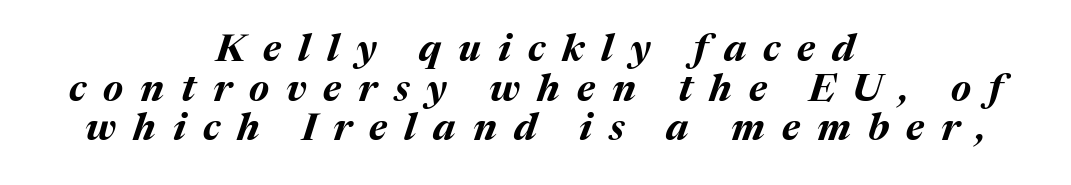
The image shows 38 px bold type, italic (leaning right); set centered, tight line spacing (1.04x), unusually wide letter spacing (+0.45 em), not underlined; medium stroke contrast and a medium x-height.
